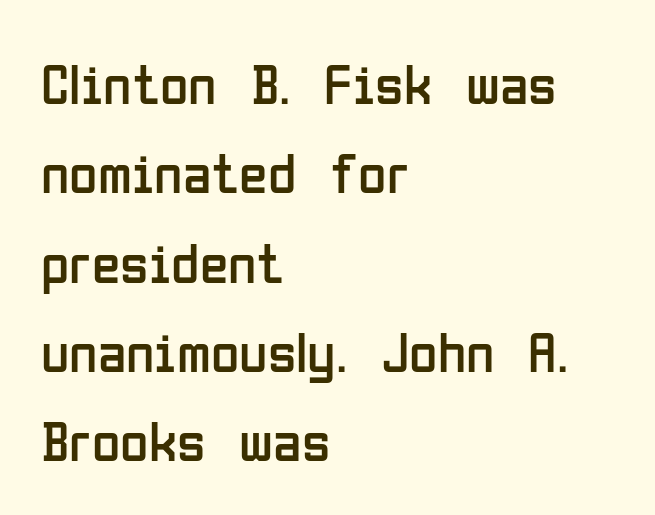
{"serif": "no", "italic": "no", "bold": "no", "weight": "regular", "width": "condensed", "stroke_contrast": "low", "x_height": "medium", "monospaced": "no", "underline": "no", "align": "left", "line_spacing": "normal", "line_spacing_ratio": 1.54, "letter_spacing": "normal", "letter_spacing_em": 0.0, "glyph_px": 58}
